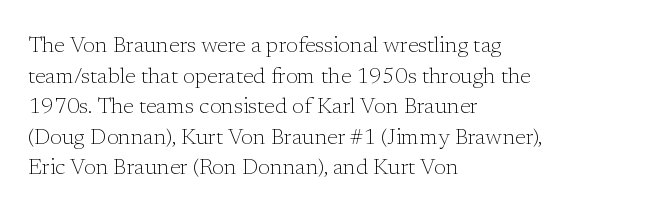
The image shows 22 px text type, upright; set left-aligned, normal line spacing (1.39x), normal letter spacing, not underlined.
